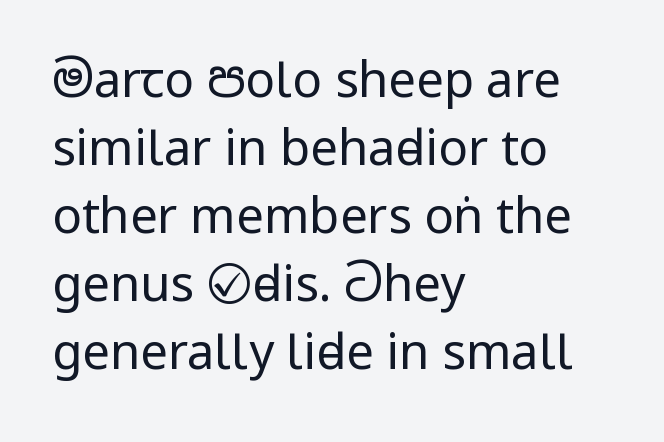
Q: Is the text bold? A: No.
Q: Is the text italic (slanted)? A: No, it is upright.
Q: Is the typeface a serif or a sans-serif typeface? A: Sans-serif.
Q: Is the text underlined? A: No.
Q: How is the paragraph aligned? A: Left-aligned.
Q: Is the spacing between letters normal or unusually wide? A: Normal.
Q: Is the spacing between lines tight, normal or loose? A: Normal.
Q: Width (condensed, normal, or wide)? A: Condensed.
Q: Stroke contrast? A: Low.
